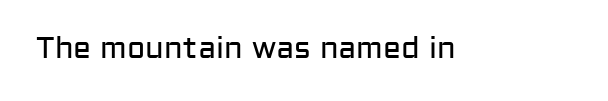
Q: Is the text bold? A: No.
Q: Is the text italic (slanted)? A: No, it is upright.
Q: Is the typeface a serif or a sans-serif typeface? A: Sans-serif.
Q: Is the text underlined? A: No.
Q: Is the spacing between letters normal or unusually wide? A: Normal.
Q: Width (condensed, normal, or wide)? A: Normal.
Q: Stroke contrast? A: Low.
Q: x-height? A: Medium.
Q: Monospaced? A: No.
